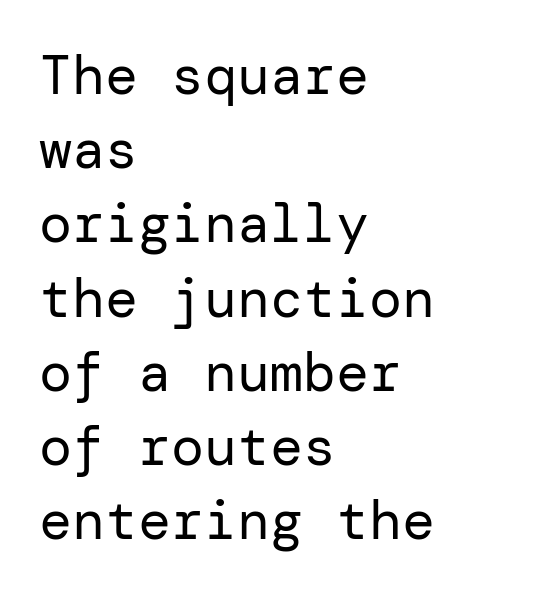
The font sits on the lighter half of the weight spectrum, regular included. Upright lettering throughout. Reading down the block, your eye returns to a fixed left position each line. Tracking here is standard; glyphs follow each other at the usual distance. Decoration check: the copy has no underline. The passage shown stacks its lines at a standard gap.
